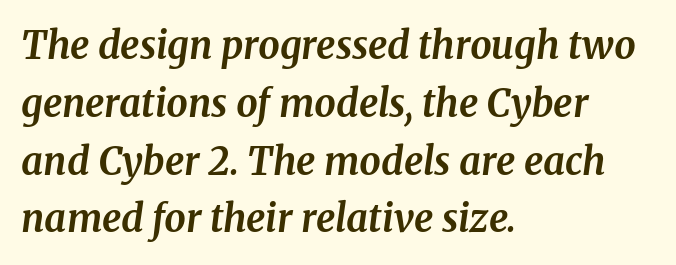
The image shows 38 px bold serif type, italic (leaning right); set left-aligned, normal line spacing (1.52x), normal letter spacing, not underlined; medium stroke contrast and a medium x-height.
